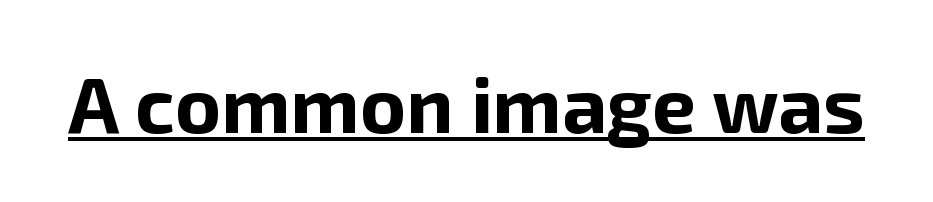
A typesetter would label this face a sans. The lettering stays uniformly vertical, giving the passage a roman look. On the weight axis this lands at bold, roughly 700. The rendered words wear a rule along their underside.
